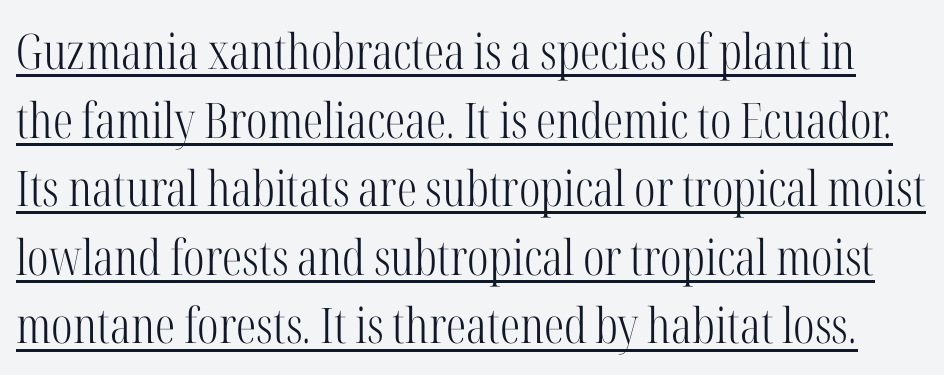
Q: Is the text bold? A: No.
Q: Is the text italic (slanted)? A: No, it is upright.
Q: Is the typeface a serif or a sans-serif typeface? A: Serif.
Q: Is the text underlined? A: Yes.
Q: Is the spacing between letters normal or unusually wide? A: Normal.
Q: Is the spacing between lines tight, normal or loose? A: Normal.
Q: Width (condensed, normal, or wide)? A: Condensed.
Q: Stroke contrast? A: High.
Q: x-height? A: Medium.
Q: Monospaced? A: No.
